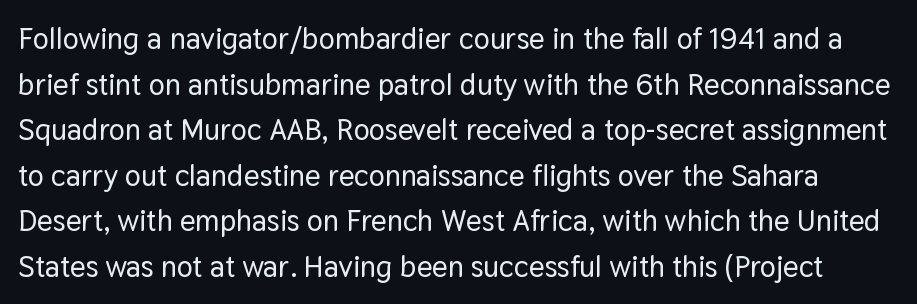
{"serif": "no", "italic": "no", "width": "normal", "stroke_contrast": "low", "x_height": "medium", "monospaced": "no", "underline": "no", "line_spacing": "normal", "line_spacing_ratio": 1.52, "letter_spacing": "normal", "letter_spacing_em": 0.0, "glyph_px": 30}
